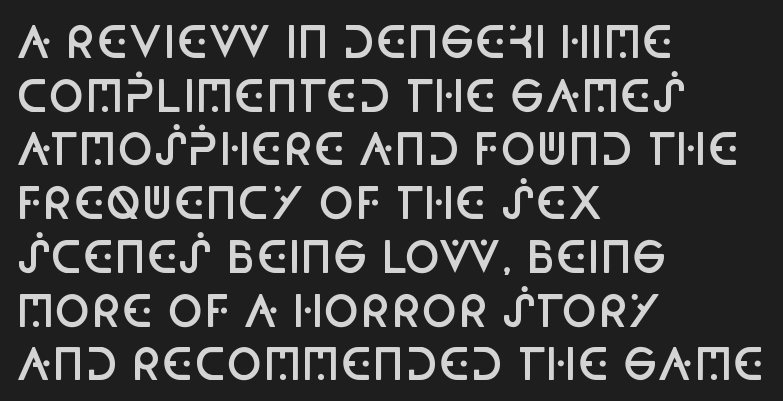
Q: Is the text bold? A: Semi-bold.
Q: Is the text italic (slanted)? A: No, it is upright.
Q: Is the typeface a serif or a sans-serif typeface? A: Sans-serif.
Q: Is the text underlined? A: No.
Q: How is the paragraph aligned? A: Left-aligned.
Q: Is the spacing between letters normal or unusually wide? A: Normal.
Q: Is the spacing between lines tight, normal or loose? A: Normal.
Q: Width (condensed, normal, or wide)? A: Condensed.
Q: Stroke contrast? A: Low.
Q: x-height? A: Large.
Q: Monospaced? A: No.
